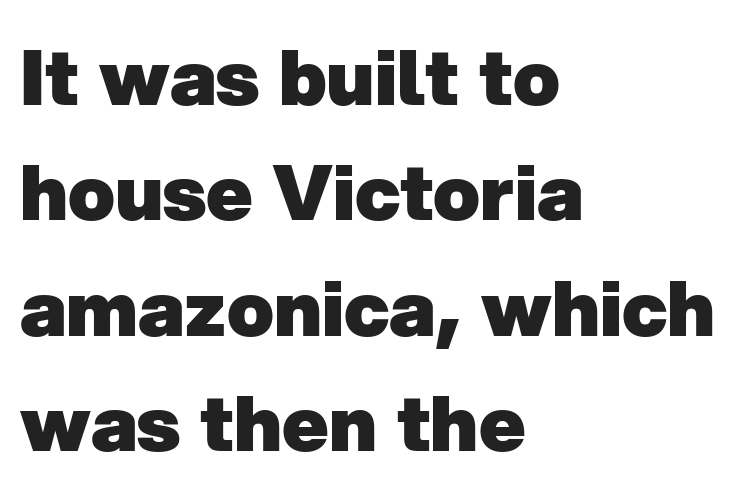
The image shows 77 px heavy sans-serif type; set left-aligned, normal line spacing (1.5x), normal letter spacing, not underlined; low stroke contrast and a medium x-height.
